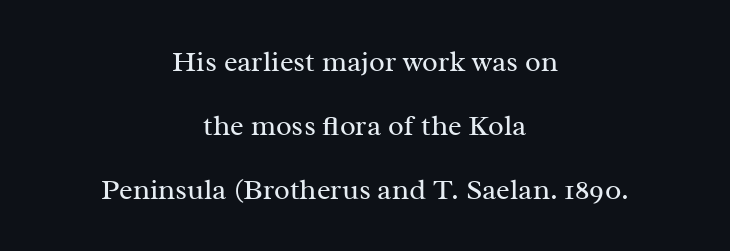
Standard letterfit; no display-style spreading of the glyphs. This sample trades compactness for vertical openness between lines. The font is comparable to plain body text, perhaps lighter. This is roman type, the default non-slanted kind. Layout note: lines centered. Decoration check: the copy has no underline.
